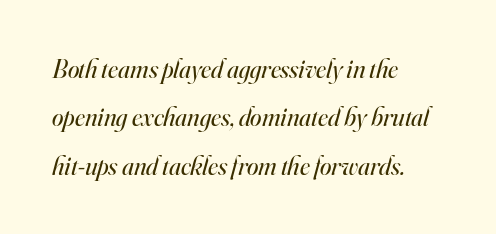
A student would call this left alignment; a typographer would say flush left, rag right. Stem width sits at or under what a default text font uses. Any mark beneath the type? The region is blank. The rendering applies a slant to the glyphs.
